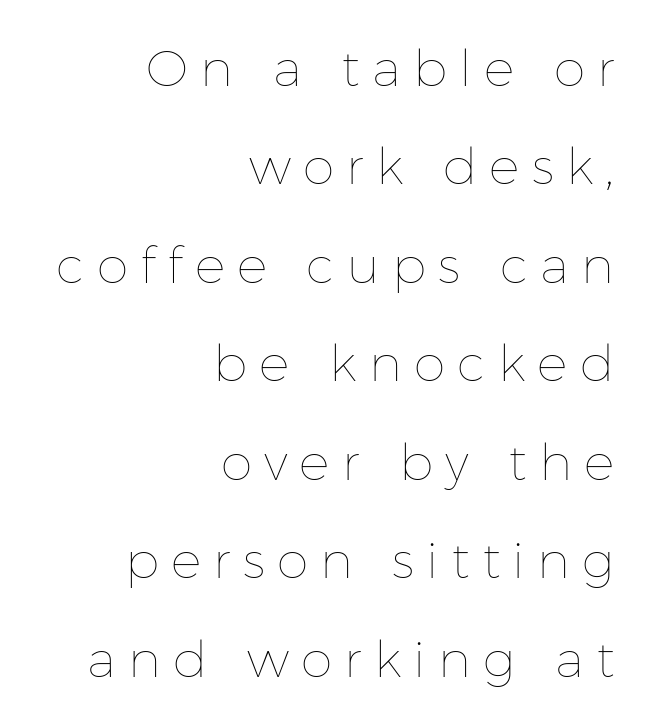
Q: Is the text bold? A: No.
Q: Is the text italic (slanted)? A: No, it is upright.
Q: Is the text underlined? A: No.
Q: How is the paragraph aligned? A: Right-aligned.
Q: Is the spacing between letters normal or unusually wide? A: Unusually wide.
Q: Is the spacing between lines tight, normal or loose? A: Loose.
Q: Width (condensed, normal, or wide)? A: Normal.
Q: Stroke contrast? A: Low.
Q: x-height? A: Medium.
Q: Monospaced? A: No.
